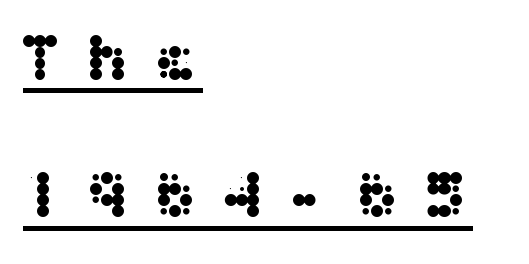
Q: Is the text italic (slanted)? A: No, it is upright.
Q: Is the typeface a serif or a sans-serif typeface? A: Sans-serif.
Q: Is the text underlined? A: Yes.
Q: How is the paragraph aligned? A: Left-aligned.
Q: Is the spacing between letters normal or unusually wide? A: Unusually wide.
Q: Is the spacing between lines tight, normal or loose? A: Loose.
Q: Width (condensed, normal, or wide)? A: Wide.
Q: Stroke contrast? A: Medium.
Q: x-height? A: Medium.
